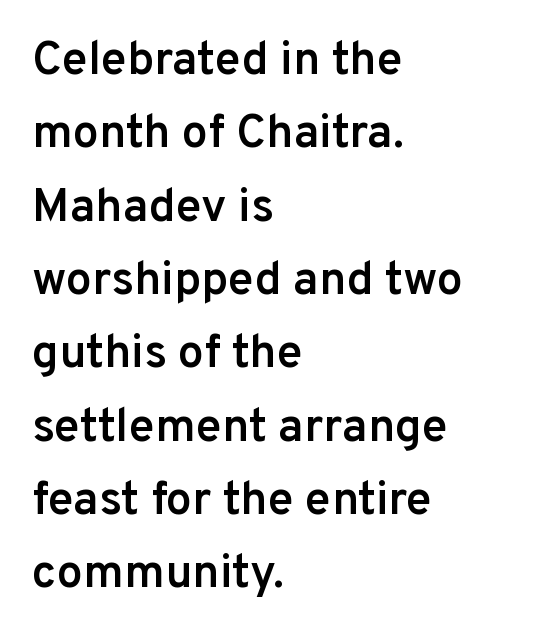
{"serif": "no", "italic": "no", "bold": "semi", "weight": "semibold", "width": "normal", "stroke_contrast": "low", "x_height": "medium", "monospaced": "no", "underline": "no", "align": "left", "line_spacing": "normal", "line_spacing_ratio": 1.56, "letter_spacing": "normal", "letter_spacing_em": 0.0, "glyph_px": 47}
